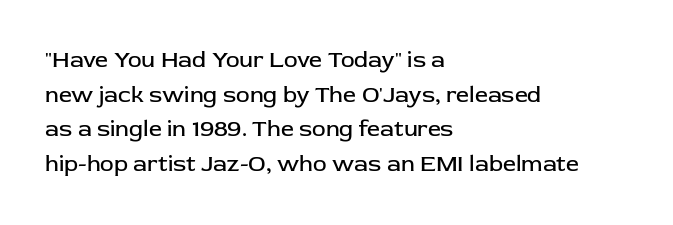
Vertical strokes here are truly vertical. Is the block centered? No — it sits flush against the left margin. Standard letterfit; no display-style spreading of the glyphs. This is not heavy type; no bold has been used.
